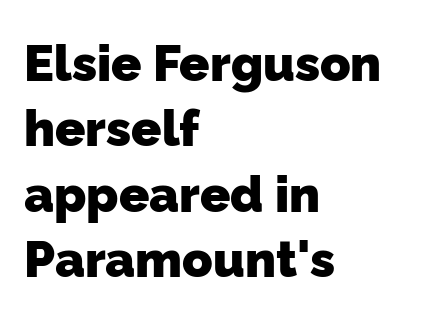
{"serif": "no", "bold": "yes", "weight": "heavy", "width": "normal", "stroke_contrast": "low", "x_height": "medium", "monospaced": "no", "underline": "no", "align": "left", "line_spacing": "normal", "line_spacing_ratio": 1.31, "letter_spacing": "normal", "letter_spacing_em": 0.0, "glyph_px": 50}
